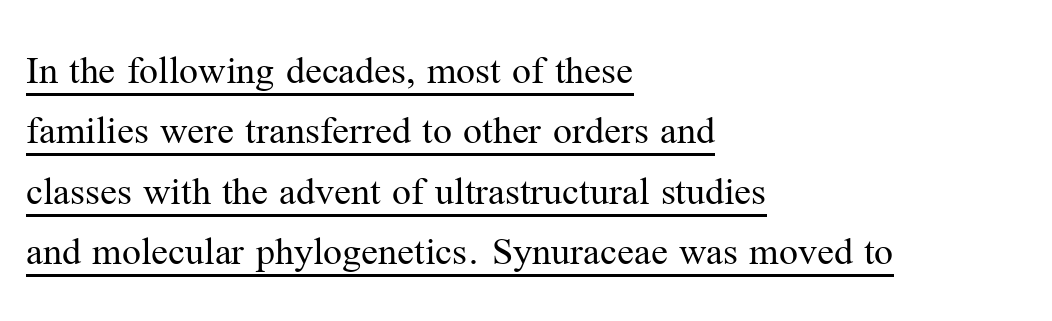
{"serif": "yes", "italic": "no", "bold": "no", "weight": "regular", "width": "normal", "stroke_contrast": "medium", "x_height": "medium", "monospaced": "no", "underline": "yes", "align": "left", "line_spacing": "normal", "line_spacing_ratio": 1.44, "letter_spacing": "normal", "letter_spacing_em": 0.0, "glyph_px": 42}
